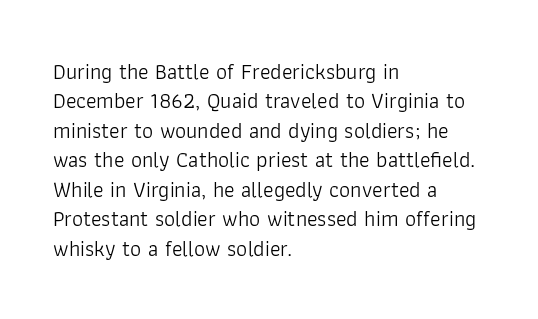
Q: Is the text bold? A: No.
Q: Is the text italic (slanted)? A: No, it is upright.
Q: Is the text underlined? A: No.
Q: How is the paragraph aligned? A: Left-aligned.
Q: Is the spacing between letters normal or unusually wide? A: Normal.
Q: Is the spacing between lines tight, normal or loose? A: Normal.
